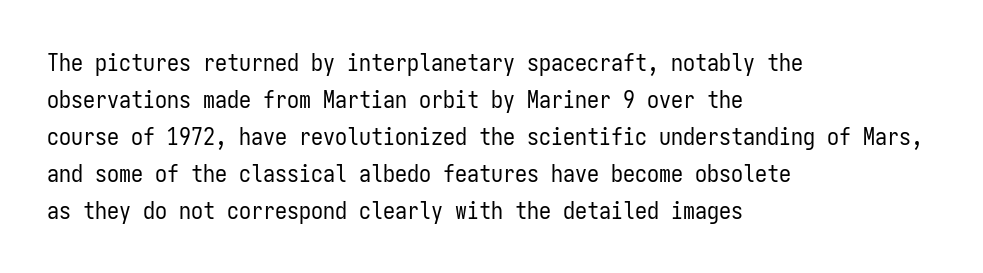
{"italic": "no", "bold": "no", "underline": "no", "align": "left", "line_spacing": "normal", "line_spacing_ratio": 1.54, "letter_spacing": "normal", "letter_spacing_em": 0.0, "glyph_px": 24}
